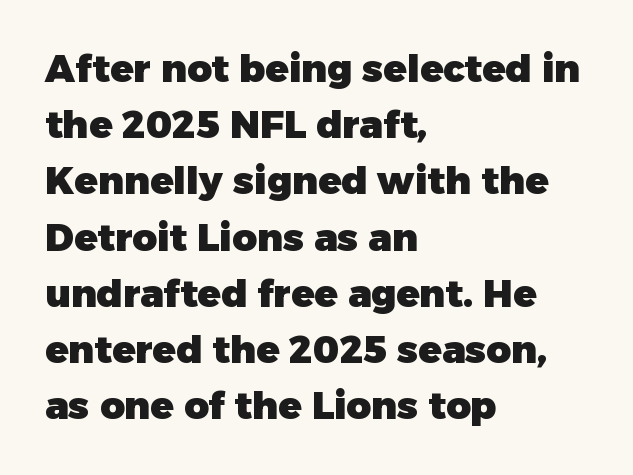
Q: Is the text bold? A: Yes.
Q: Is the text italic (slanted)? A: No, it is upright.
Q: Is the typeface a serif or a sans-serif typeface? A: Sans-serif.
Q: Is the text underlined? A: No.
Q: How is the paragraph aligned? A: Left-aligned.
Q: Is the spacing between letters normal or unusually wide? A: Normal.
Q: Is the spacing between lines tight, normal or loose? A: Normal.
Q: Width (condensed, normal, or wide)? A: Normal.
Q: Stroke contrast? A: Low.
Q: x-height? A: Medium.
Q: Monospaced? A: No.
